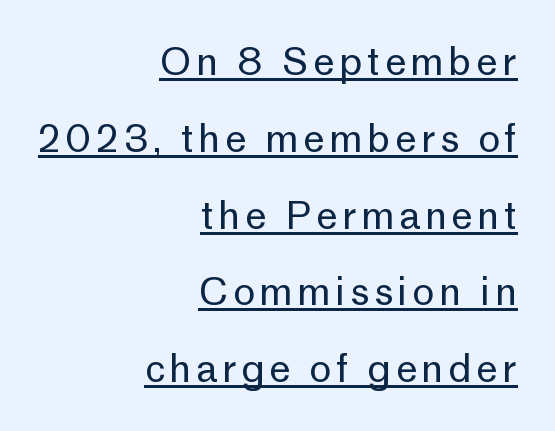
Q: Is the text bold? A: No.
Q: Is the text italic (slanted)? A: No, it is upright.
Q: Is the typeface a serif or a sans-serif typeface? A: Sans-serif.
Q: Is the text underlined? A: Yes.
Q: How is the paragraph aligned? A: Right-aligned.
Q: Is the spacing between lines tight, normal or loose? A: Loose.
Q: Width (condensed, normal, or wide)? A: Normal.
Q: Stroke contrast? A: Low.
Q: x-height? A: Medium.
Q: Monospaced? A: No.
